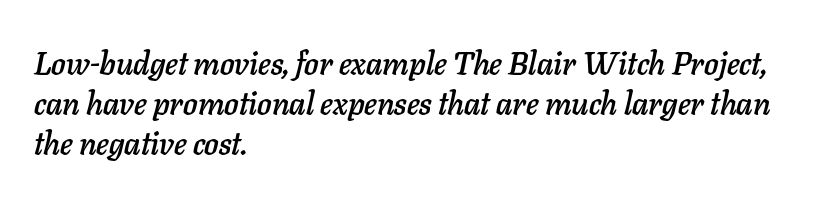
Q: Is the text italic (slanted)? A: Yes, it leans right by about 11 degrees.
Q: Is the text underlined? A: No.
Q: How is the paragraph aligned? A: Left-aligned.
Q: Is the spacing between letters normal or unusually wide? A: Normal.
Q: Is the spacing between lines tight, normal or loose? A: Normal.
Q: Width (condensed, normal, or wide)? A: Normal.
Q: Stroke contrast? A: Low.
Q: x-height? A: Medium.
Q: Monospaced? A: No.
